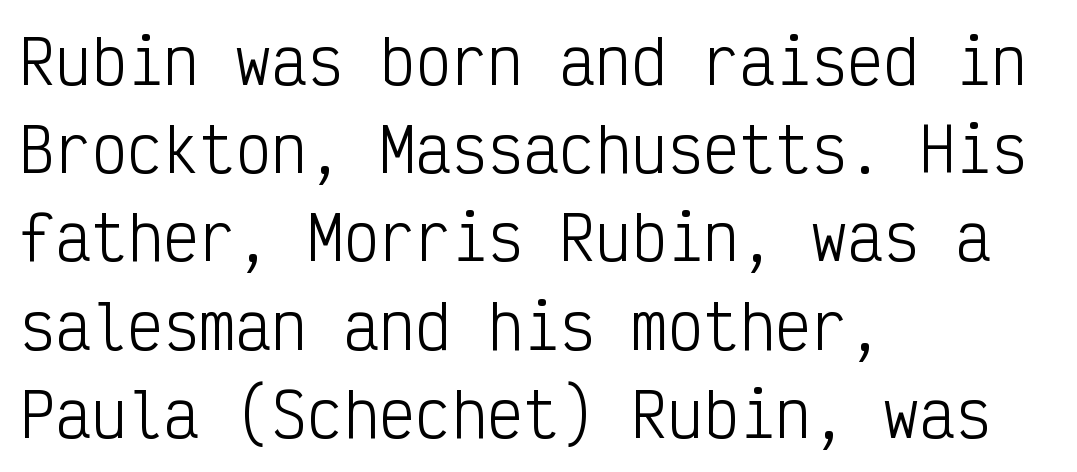
Q: Is the text bold? A: No.
Q: Is the text italic (slanted)? A: No, it is upright.
Q: Is the typeface a serif or a sans-serif typeface? A: Sans-serif.
Q: Is the text underlined? A: No.
Q: How is the paragraph aligned? A: Left-aligned.
Q: Is the spacing between letters normal or unusually wide? A: Normal.
Q: Is the spacing between lines tight, normal or loose? A: Normal.
Q: Width (condensed, normal, or wide)? A: Condensed.
Q: Stroke contrast? A: Low.
Q: x-height? A: Medium.
Q: Monospaced? A: Yes.
